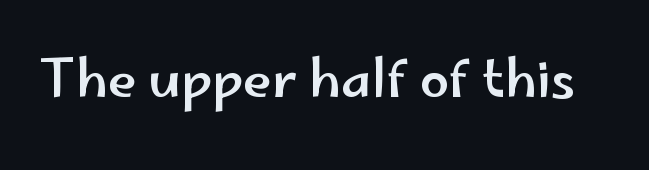
{"serif": "no", "italic": "no", "width": "wide", "stroke_contrast": "low", "x_height": "small", "monospaced": "no", "underline": "no", "letter_spacing": "normal", "letter_spacing_em": 0.0, "glyph_px": 52}
